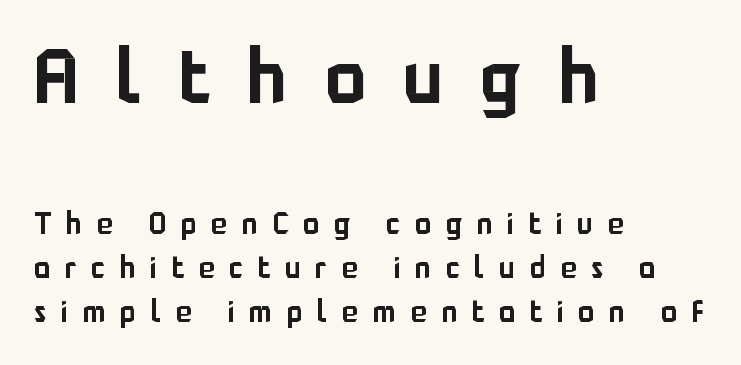
Q: Is the text italic (slanted)? A: No, it is upright.
Q: Is the typeface a serif or a sans-serif typeface? A: Sans-serif.
Q: Is the text underlined? A: No.
Q: How is the paragraph aligned? A: Left-aligned.
Q: Is the spacing between letters normal or unusually wide? A: Unusually wide.
Q: Is the spacing between lines tight, normal or loose? A: Normal.
Q: Which block of text is set in a larger size, the first (top) or the second (bottom)? A: The first (top) one.
Q: Width (condensed, normal, or wide)? A: Normal.
Q: Stroke contrast? A: Low.
Q: x-height? A: Medium.
Q: Monospaced? A: No.
